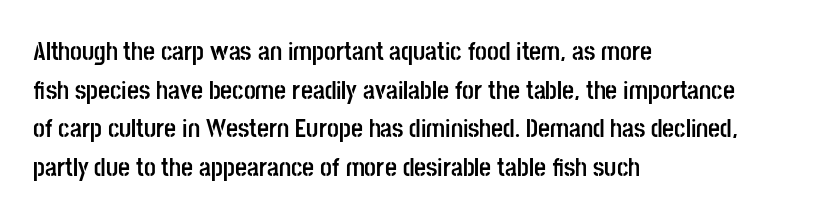
The image shows 26 px bold type, upright; set left-aligned, normal line spacing (1.49x), normal letter spacing, not underlined.
